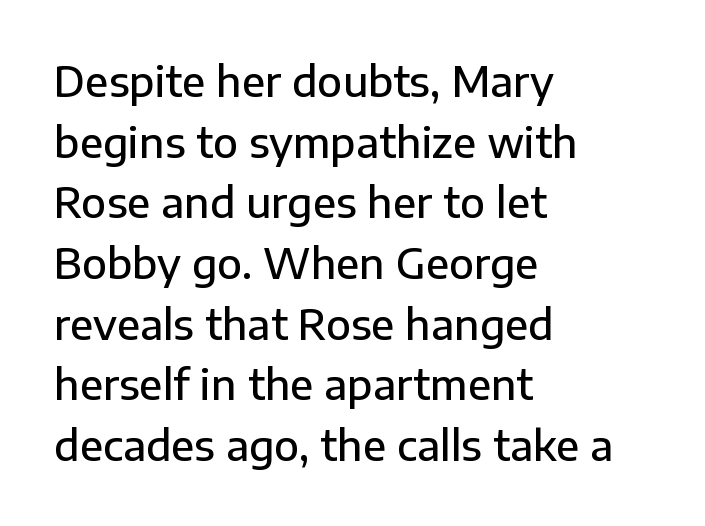
The image shows 41 px semibold sans-serif type, upright; set left-aligned, normal line spacing (1.48x), normal letter spacing, not underlined; low stroke contrast and a medium x-height.
